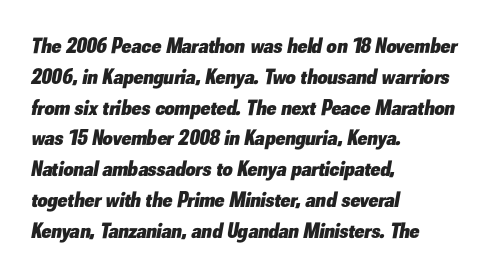
{"italic": "yes", "lean": "right", "slant_degrees": 10, "bold": "yes", "underline": "no", "align": "left", "line_spacing": "normal", "line_spacing_ratio": 1.4, "letter_spacing": "normal", "letter_spacing_em": 0.0, "glyph_px": 22}
